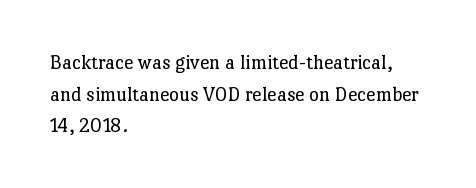
{"italic": "no", "bold": "no", "underline": "no", "align": "left", "line_spacing": "normal", "line_spacing_ratio": 1.51, "letter_spacing": "normal", "letter_spacing_em": 0.0, "glyph_px": 21}
